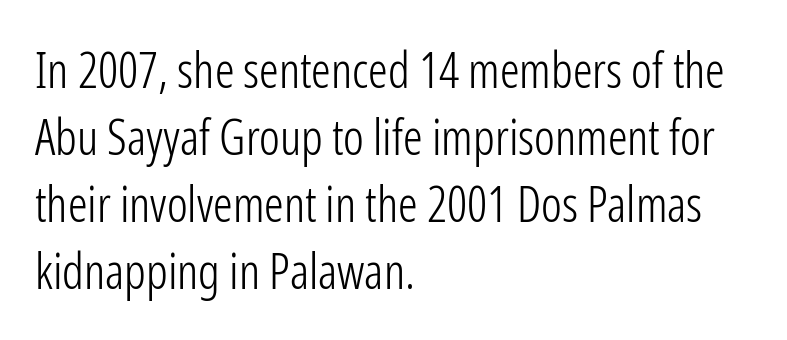
{"serif": "no", "italic": "no", "bold": "no", "weight": "light", "width": "condensed", "stroke_contrast": "low", "x_height": "medium", "monospaced": "no", "underline": "no", "align": "left", "line_spacing": "normal", "line_spacing_ratio": 1.37, "letter_spacing": "normal", "letter_spacing_em": 0.0, "glyph_px": 49}
